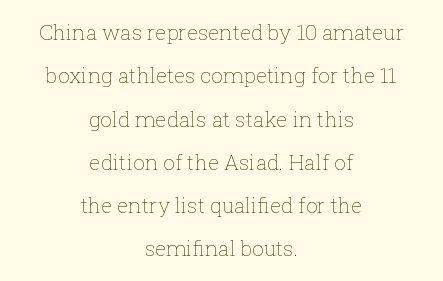
Q: Is the text bold? A: No.
Q: Is the text italic (slanted)? A: No, it is upright.
Q: Is the text underlined? A: No.
Q: How is the paragraph aligned? A: Centered.
Q: Is the spacing between letters normal or unusually wide? A: Normal.
Q: Is the spacing between lines tight, normal or loose? A: Loose.
